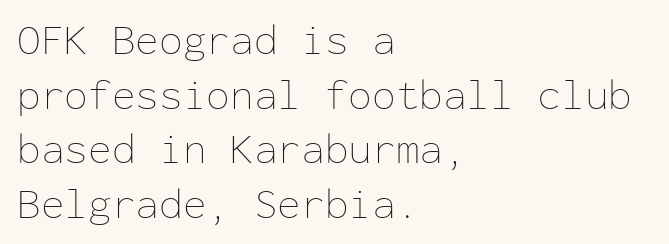
This sample has the even, mechanical cadence of fixed-width lettering. Spacing between characters is what you'd get straight out of the box. Does the copy run flush right? No — it runs flush left. These lines were composed using upright roman letters. Heft: none added — not bold. A typesetter would call this leading conventional body-copy spacing.
